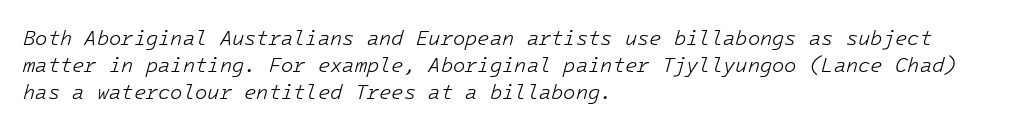
Q: Is the text bold? A: No.
Q: Is the text italic (slanted)? A: Yes, it leans right by about 16 degrees.
Q: Is the text underlined? A: No.
Q: How is the paragraph aligned? A: Left-aligned.
Q: Is the spacing between letters normal or unusually wide? A: Normal.
Q: Is the spacing between lines tight, normal or loose? A: Normal.
